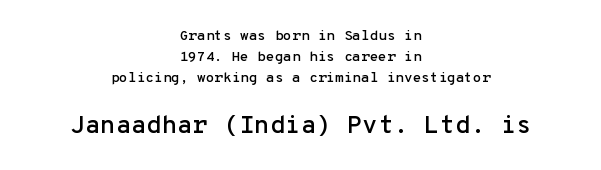
{"italic": "no", "underline": "no", "align": "center", "line_spacing": "normal", "line_spacing_ratio": 1.5, "letter_spacing": "normal", "letter_spacing_em": 0.0, "larger_block": "second", "size_ratio": 1.79, "glyph_px": 25}
